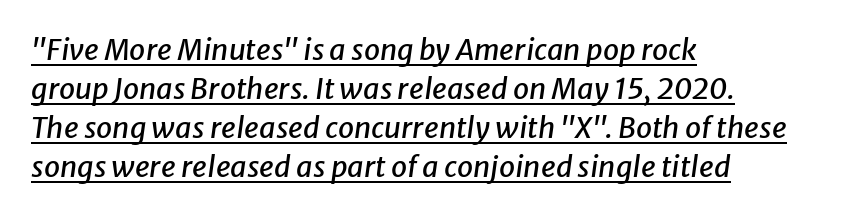
Notice how a bar underscores the lettering throughout. Slant detected: the letters are inclined. Baseline-to-baseline distance is the conventional proportion of letter height. Here the designer chose a conventional face with non-uniform glyph widths.
